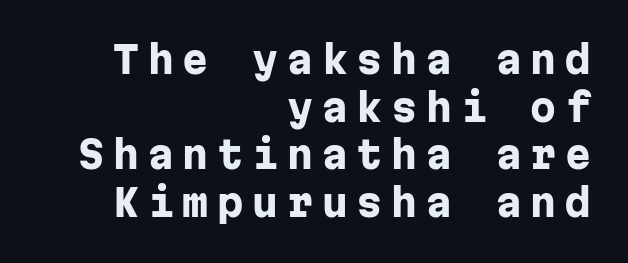
The image shows 37 px heavy sans-serif type, upright, monospaced; set right-aligned, normal line spacing (1.29x), unusually wide letter spacing (+0.24 em), not underlined; low stroke contrast and a medium x-height.
